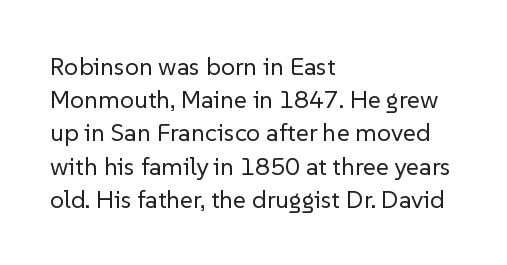
The image shows 25 px text type, upright; set left-aligned, normal line spacing (1.33x), normal letter spacing, not underlined.
